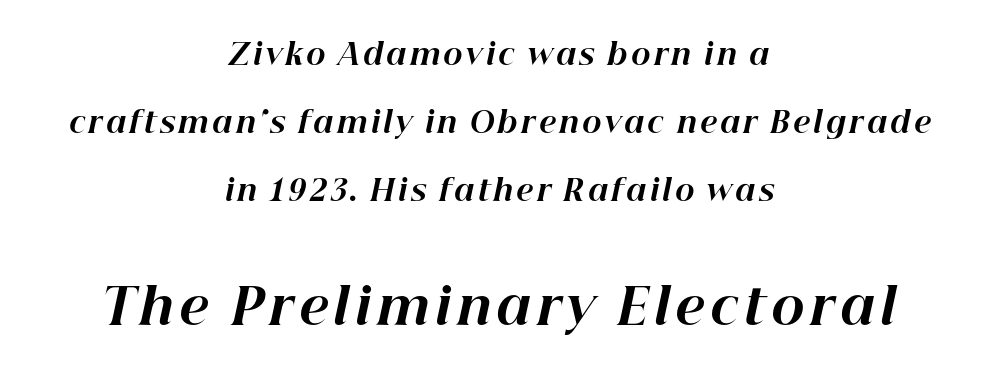
Would a proofreader flag this as italicized? Yes. You could not count columns in this text — the font is proportionally spaced. The specimen omits any rule beneath the text block's lines. The following chunk of copy outweighs the initial chunk in type size.
